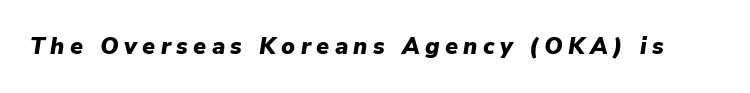
Q: Is the text bold? A: Yes.
Q: Is the text italic (slanted)? A: Yes, it leans right by about 9 degrees.
Q: Is the text underlined? A: No.
Q: Is the spacing between letters normal or unusually wide? A: Unusually wide.
